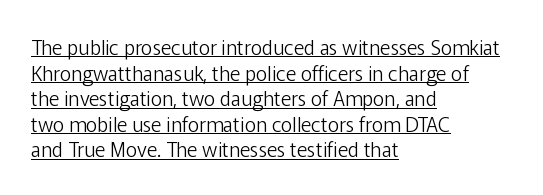
The image shows 20 px text type, upright; set left-aligned, normal line spacing (1.28x), normal letter spacing, underlined.
